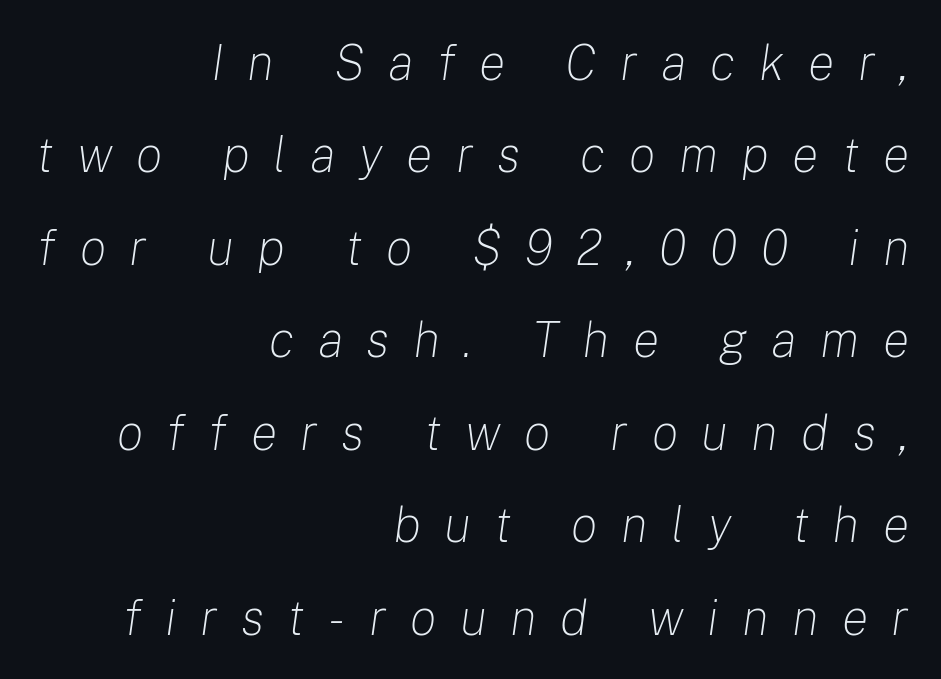
{"italic": "yes", "lean": "right", "slant_degrees": 8, "bold": "no", "weight": "light", "width": "normal", "stroke_contrast": "low", "x_height": "medium", "monospaced": "no", "underline": "no", "align": "right", "line_spacing_ratio": 1.85, "letter_spacing": "wide", "letter_spacing_em": 0.47, "glyph_px": 50}
